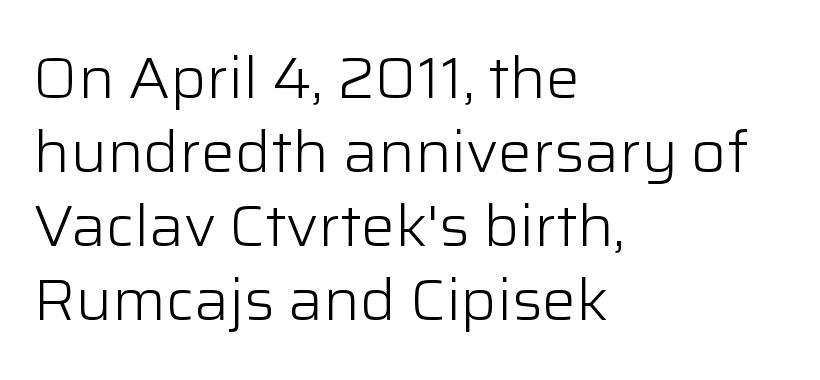
Q: Is the text bold? A: No.
Q: Is the text italic (slanted)? A: No, it is upright.
Q: Is the typeface a serif or a sans-serif typeface? A: Sans-serif.
Q: Is the text underlined? A: No.
Q: How is the paragraph aligned? A: Left-aligned.
Q: Is the spacing between letters normal or unusually wide? A: Normal.
Q: Is the spacing between lines tight, normal or loose? A: Normal.
Q: Width (condensed, normal, or wide)? A: Normal.
Q: Stroke contrast? A: Low.
Q: x-height? A: Medium.
Q: Monospaced? A: No.
